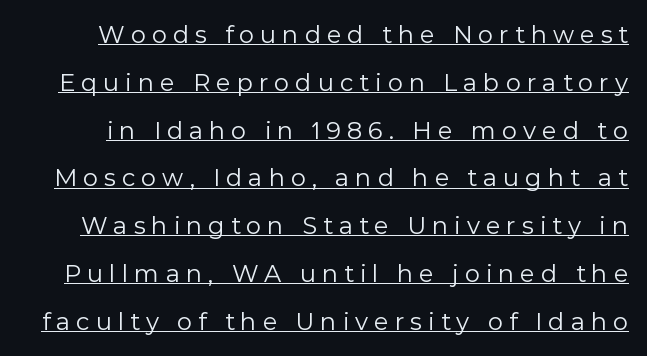
The image shows 24 px text type, upright; set loose line spacing (1.99x), unusually wide letter spacing (+0.25 em), underlined.
